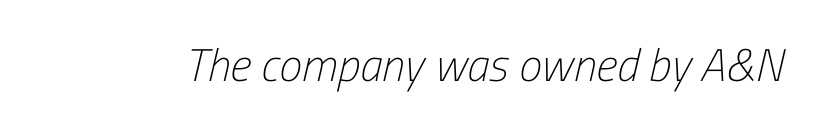
The image shows 46 px light, condensed sans-serif type; set normal letter spacing, not underlined; low stroke contrast and a medium x-height.
